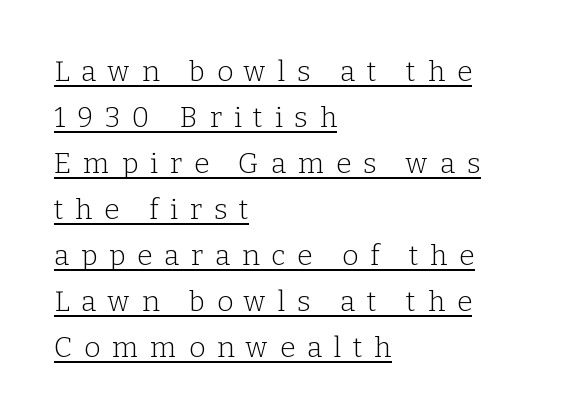
Q: Is the text bold? A: No.
Q: Is the text italic (slanted)? A: No, it is upright.
Q: Is the typeface a serif or a sans-serif typeface? A: Serif.
Q: Is the text underlined? A: Yes.
Q: How is the paragraph aligned? A: Left-aligned.
Q: Is the spacing between letters normal or unusually wide? A: Unusually wide.
Q: Is the spacing between lines tight, normal or loose? A: Normal.
Q: Width (condensed, normal, or wide)? A: Normal.
Q: Stroke contrast? A: Low.
Q: x-height? A: Medium.
Q: Monospaced? A: No.
